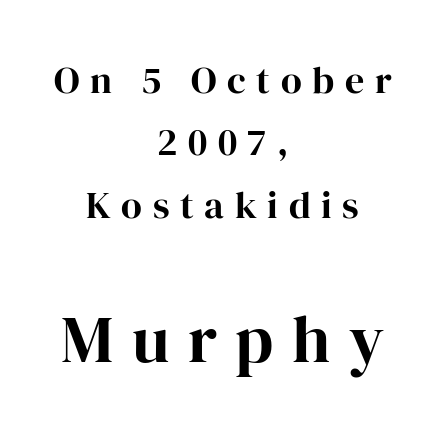
The image shows 66 px bold serif type, upright; set centered, normal line spacing (1.64x), unusually wide letter spacing (+0.28 em), not underlined; the second (bottom) block is 1.74x larger; high stroke contrast and a medium x-height.
